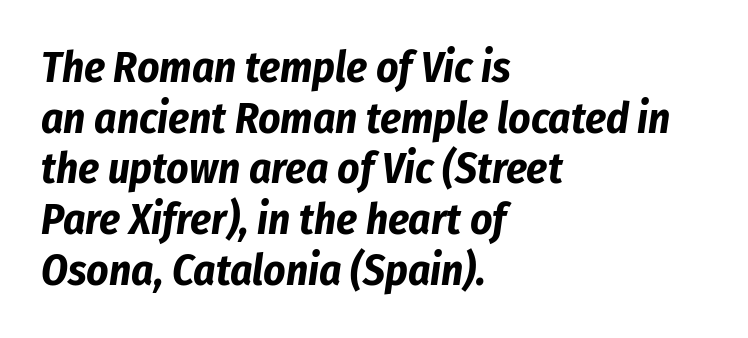
{"italic": "yes", "lean": "right", "slant_degrees": 8, "bold": "yes", "weight": "bold", "width": "condensed", "stroke_contrast": "low", "x_height": "medium", "monospaced": "no", "underline": "no", "align": "left", "line_spacing_ratio": 1.18, "letter_spacing": "normal", "letter_spacing_em": 0.0, "glyph_px": 43}
